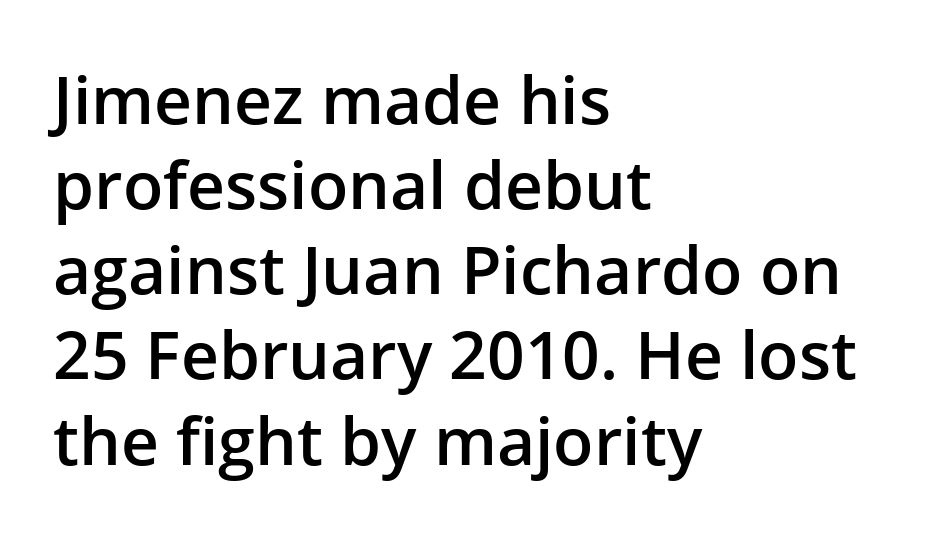
{"serif": "no", "italic": "no", "bold": "semi", "weight": "semibold", "width": "normal", "stroke_contrast": "low", "x_height": "medium", "monospaced": "no", "underline": "no", "align": "left", "line_spacing": "normal", "line_spacing_ratio": 1.29, "letter_spacing": "normal", "letter_spacing_em": 0.0, "glyph_px": 66}
